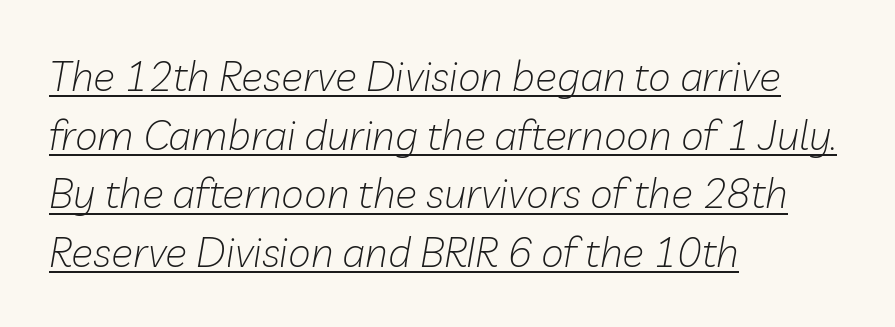
Q: Is the text bold? A: No.
Q: Is the text italic (slanted)? A: Yes, it leans right by about 10 degrees.
Q: Is the text underlined? A: Yes.
Q: How is the paragraph aligned? A: Left-aligned.
Q: Is the spacing between letters normal or unusually wide? A: Normal.
Q: Is the spacing between lines tight, normal or loose? A: Normal.
Q: Width (condensed, normal, or wide)? A: Normal.
Q: Stroke contrast? A: Low.
Q: x-height? A: Medium.
Q: Monospaced? A: No.
